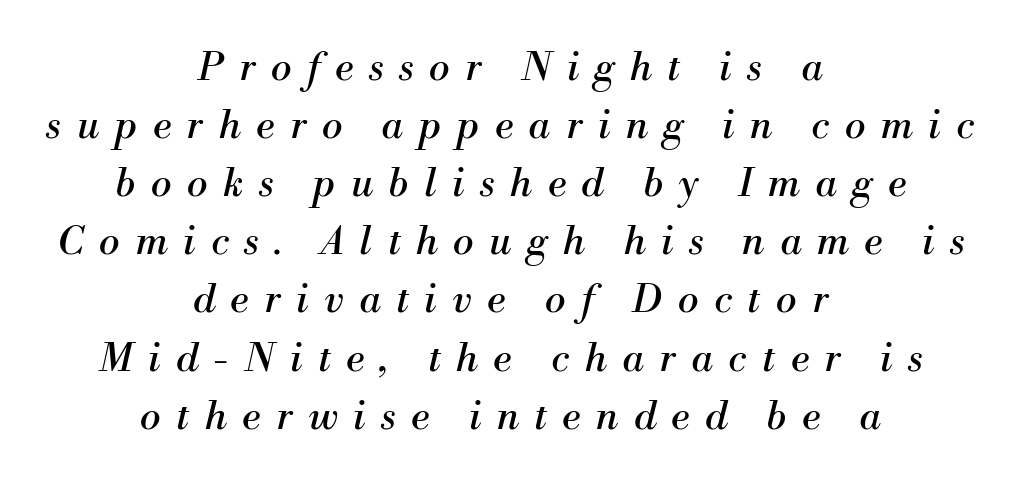
In terms of letterspacing, this is a distinctly airy, spread setting. Tall strokes in this sample are angled rather than plumb. Each line is balanced around a shared central axis. Vertical spacing — default. Spacing verdict: proportional, widths tailored to each character.
